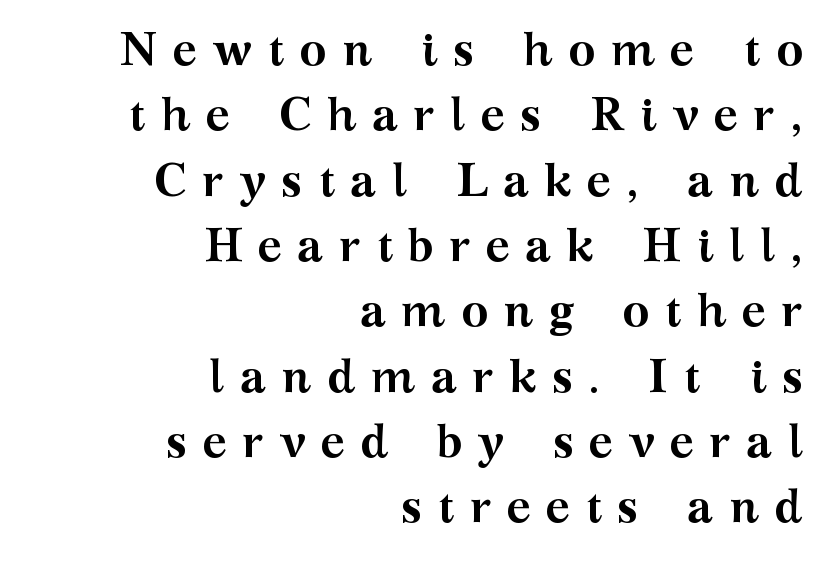
{"serif": "yes", "italic": "no", "bold": "yes", "weight": "semibold", "width": "wide", "stroke_contrast": "medium", "x_height": "medium", "monospaced": "no", "underline": "no", "align": "right", "line_spacing": "normal", "line_spacing_ratio": 1.42, "letter_spacing": "wide", "letter_spacing_em": 0.33, "glyph_px": 46}
